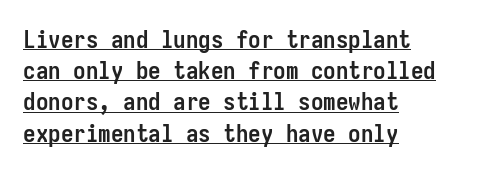
The image shows 25 px bold type, upright; set left-aligned, normal line spacing (1.25x), normal letter spacing, underlined.
